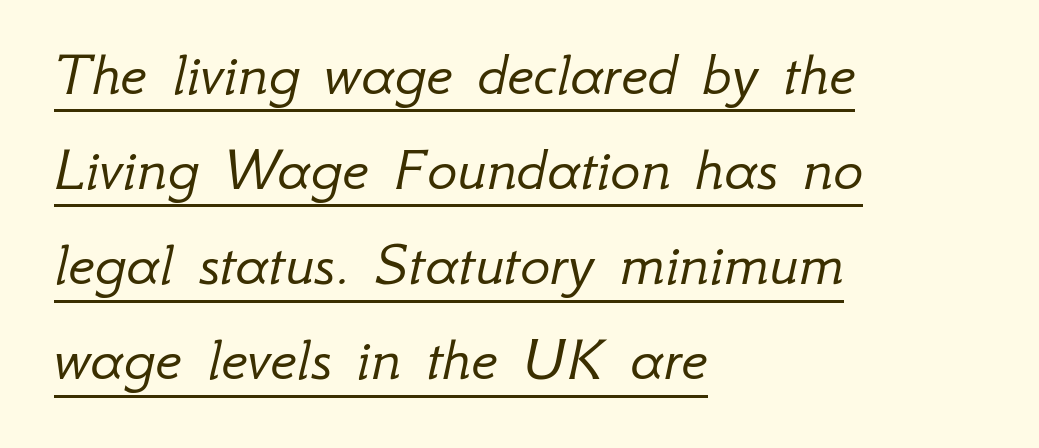
The image shows 63 px light type, italic (leaning right); set left-aligned, normal line spacing (1.51x), normal letter spacing, underlined; low stroke contrast and a small x-height.
